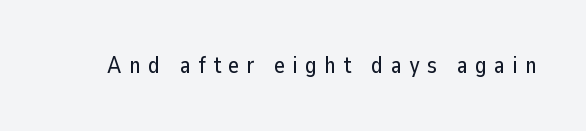
The image shows 23 px text type, upright; set unusually wide letter spacing (+0.32 em), not underlined.
